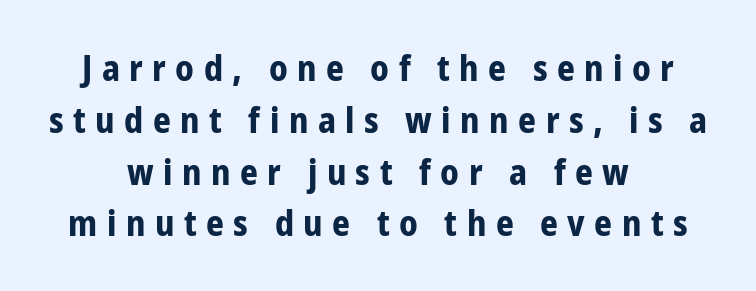
Q: Is the text bold? A: Yes.
Q: Is the text italic (slanted)? A: No, it is upright.
Q: Is the typeface a serif or a sans-serif typeface? A: Sans-serif.
Q: Is the text underlined? A: No.
Q: How is the paragraph aligned? A: Centered.
Q: Is the spacing between letters normal or unusually wide? A: Unusually wide.
Q: Is the spacing between lines tight, normal or loose? A: Normal.
Q: Width (condensed, normal, or wide)? A: Condensed.
Q: Stroke contrast? A: Low.
Q: x-height? A: Medium.
Q: Monospaced? A: No.
